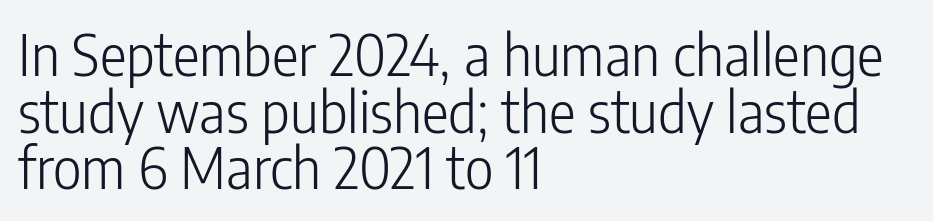
The image shows 56 px light, condensed sans-serif type, upright; set left-aligned, tight line spacing (1.01x), normal letter spacing, not underlined; low stroke contrast and a medium x-height.
